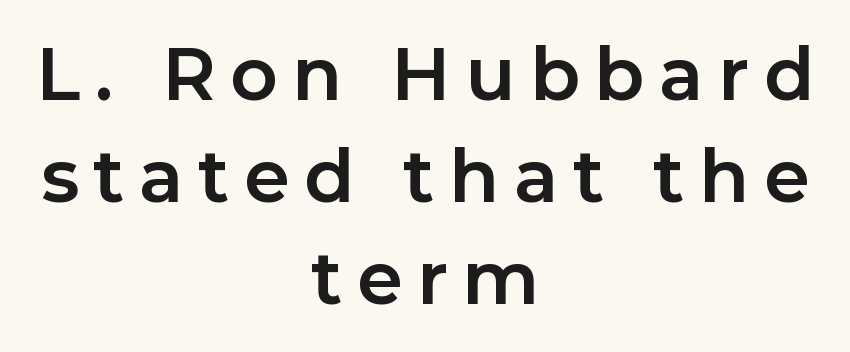
The image shows 73 px bold sans-serif type, upright; set centered, normal line spacing (1.4x), unusually wide letter spacing (+0.2 em), not underlined; low stroke contrast and a medium x-height.
